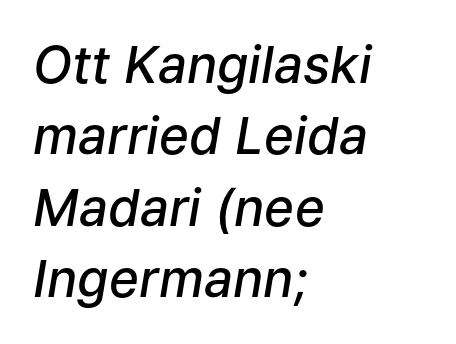
{"italic": "yes", "lean": "right", "slant_degrees": 9, "bold": "semi", "weight": "semibold", "width": "normal", "stroke_contrast": "low", "x_height": "medium", "monospaced": "no", "underline": "no", "align": "left", "line_spacing": "normal", "line_spacing_ratio": 1.4, "letter_spacing": "normal", "letter_spacing_em": 0.0, "glyph_px": 51}
